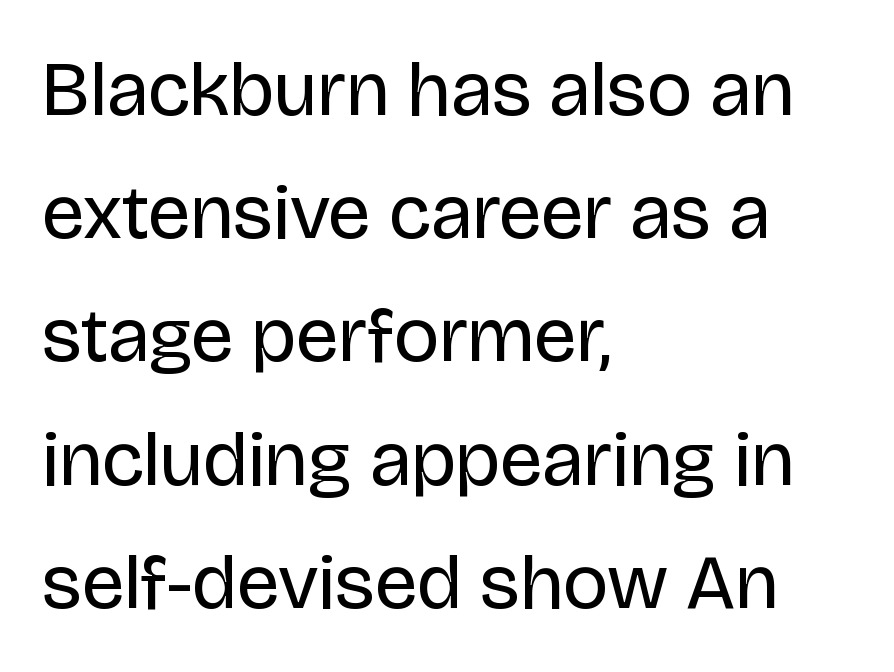
Q: Is the text bold? A: No.
Q: Is the text italic (slanted)? A: No, it is upright.
Q: Is the typeface a serif or a sans-serif typeface? A: Sans-serif.
Q: Is the text underlined? A: No.
Q: How is the paragraph aligned? A: Left-aligned.
Q: Is the spacing between letters normal or unusually wide? A: Normal.
Q: Is the spacing between lines tight, normal or loose? A: Normal.
Q: Width (condensed, normal, or wide)? A: Normal.
Q: Stroke contrast? A: Low.
Q: x-height? A: Large.
Q: Monospaced? A: No.
